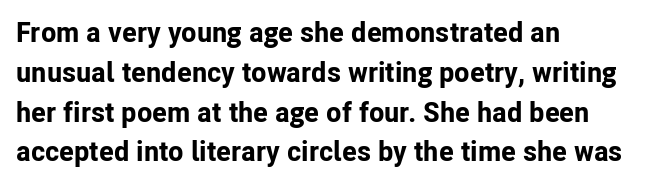
Q: Is the text bold? A: Yes.
Q: Is the text italic (slanted)? A: No, it is upright.
Q: Is the typeface a serif or a sans-serif typeface? A: Sans-serif.
Q: Is the text underlined? A: No.
Q: How is the paragraph aligned? A: Left-aligned.
Q: Is the spacing between letters normal or unusually wide? A: Normal.
Q: Is the spacing between lines tight, normal or loose? A: Normal.
Q: Width (condensed, normal, or wide)? A: Normal.
Q: Stroke contrast? A: Low.
Q: x-height? A: Medium.
Q: Monospaced? A: No.
